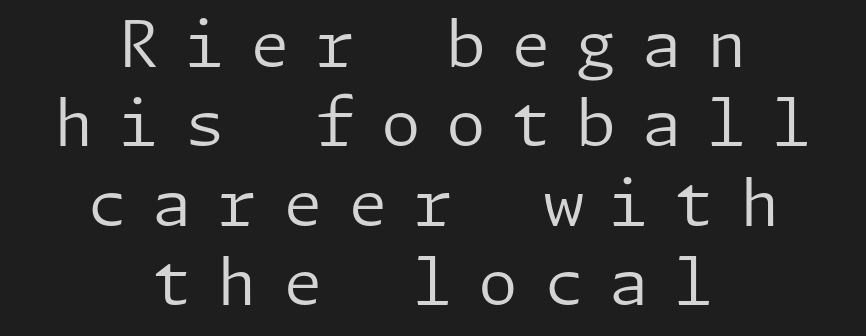
Compared with a flush-left layout, this one balances lines on the center instead. The passage shown is typeset with a sans-serif family. Each row of text sits above clean, open space. The axis of the letterforms is exactly vertical.
